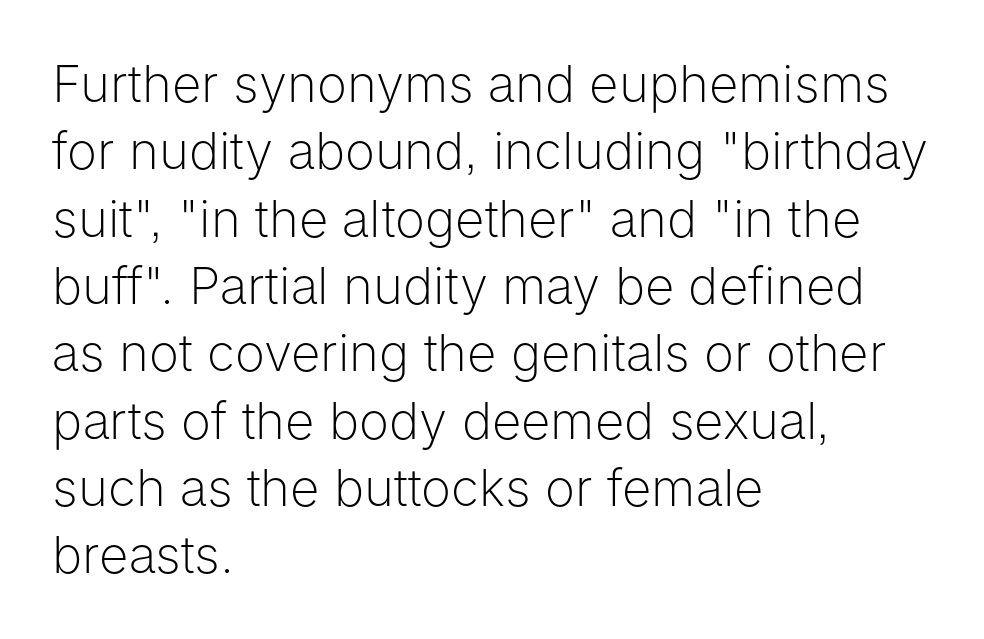
The image shows 51 px light sans-serif type, upright; set left-aligned, normal line spacing (1.32x), normal letter spacing, not underlined; low stroke contrast and a medium x-height.
